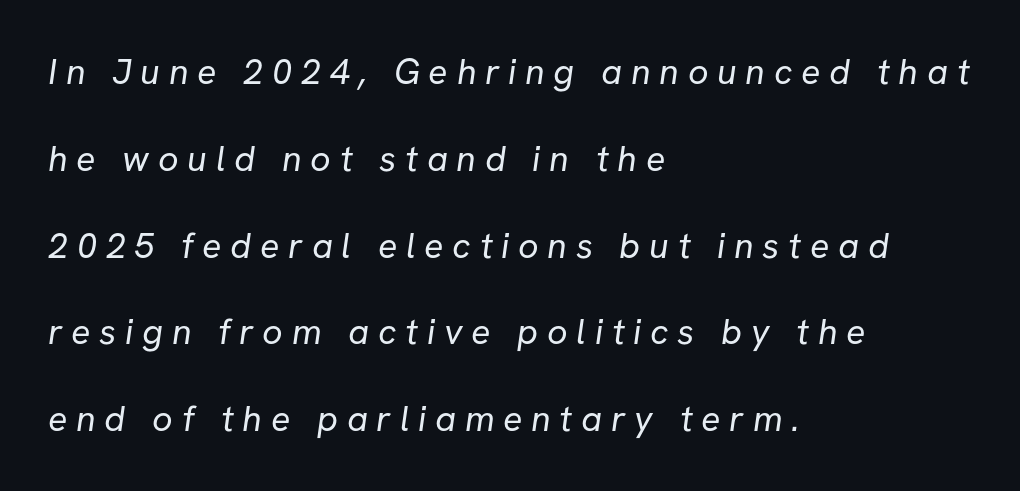
The image shows 36 px regular-weight sans-serif type; set left-aligned, loose line spacing (2.41x), unusually wide letter spacing (+0.24 em), not underlined; low stroke contrast and a medium x-height.
